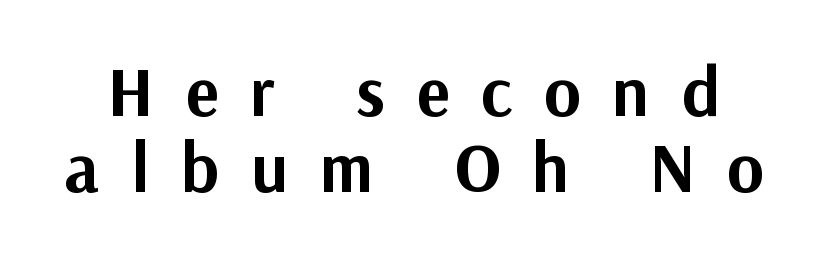
Q: Is the text bold? A: Yes.
Q: Is the text italic (slanted)? A: No, it is upright.
Q: Is the typeface a serif or a sans-serif typeface? A: Sans-serif.
Q: Is the text underlined? A: No.
Q: Is the spacing between letters normal or unusually wide? A: Unusually wide.
Q: Is the spacing between lines tight, normal or loose? A: Tight.
Q: Width (condensed, normal, or wide)? A: Normal.
Q: Stroke contrast? A: Medium.
Q: x-height? A: Medium.
Q: Monospaced? A: No.
